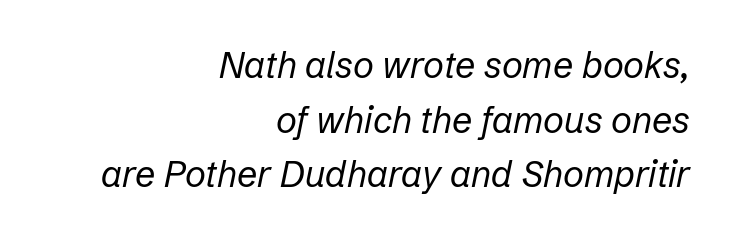
The image shows 36 px regular-weight type, italic (leaning right); set right-aligned, normal line spacing (1.52x), normal letter spacing, not underlined; low stroke contrast and a medium x-height.
